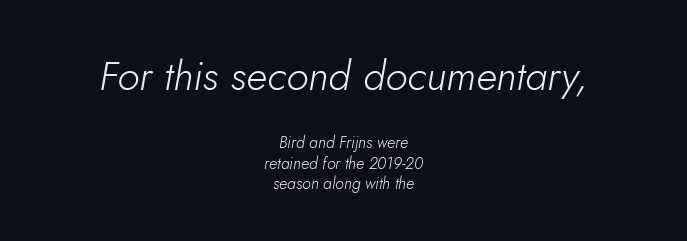
The emphasis by scale lands on block number one, above. The specimen reads as italic at a glance. The gaps between neighbouring characters are ordinary and unremarkable. The area under the type is left untouched. The passage shown is typed in a proportional face where columns would drift.
